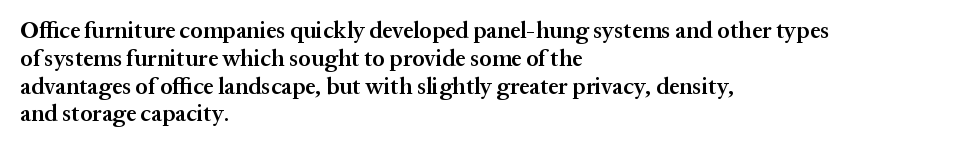
The letters stand straight up with perfectly vertical stems. Standard letterfit; no display-style spreading of the glyphs. Leftover space on each line is placed entirely after the last word. Look at the stroke-to-counter ratio: somewhat heavy, a semibold. Beneath every word, the page is bare.
